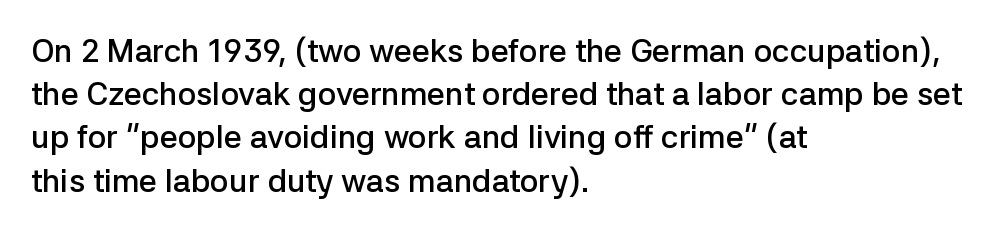
Characters follow at the spacing the type designer built in. Summary of weight: moderately heavy, a semibold. Left-aligned paragraph, ragged on the right. The letters advance in unequal steps, a hallmark of proportional type. Do the letters lean? They stand straight.
